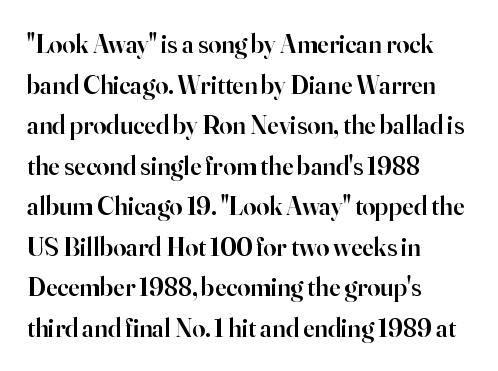
Q: Is the text bold? A: Semi-bold.
Q: Is the text italic (slanted)? A: No, it is upright.
Q: Is the text underlined? A: No.
Q: How is the paragraph aligned? A: Left-aligned.
Q: Is the spacing between letters normal or unusually wide? A: Normal.
Q: Is the spacing between lines tight, normal or loose? A: Normal.
